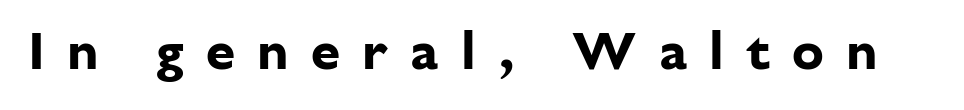
{"serif": "no", "italic": "no", "bold": "yes", "weight": "bold", "width": "normal", "stroke_contrast": "low", "x_height": "medium", "monospaced": "no", "underline": "no", "letter_spacing": "wide", "letter_spacing_em": 0.42, "glyph_px": 53}
